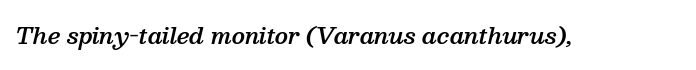
Each word holds together tightly as a unit, with standard inter-letter gaps. On the weight axis this lands at semibold, roughly 600. Just letters on the line, the space beneath them empty. The typography opts for an oblique posture over an upright one.
